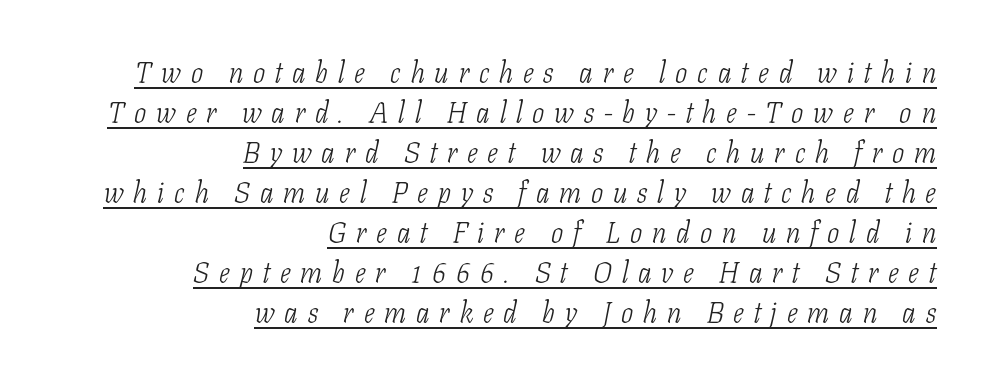
Q: Is the text bold? A: No.
Q: Is the text italic (slanted)? A: Yes, it leans right by about 11 degrees.
Q: Is the typeface a serif or a sans-serif typeface? A: Serif.
Q: Is the text underlined? A: Yes.
Q: How is the paragraph aligned? A: Right-aligned.
Q: Is the spacing between letters normal or unusually wide? A: Unusually wide.
Q: Is the spacing between lines tight, normal or loose? A: Normal.
Q: Width (condensed, normal, or wide)? A: Condensed.
Q: Stroke contrast? A: Low.
Q: x-height? A: Medium.
Q: Monospaced? A: No.
